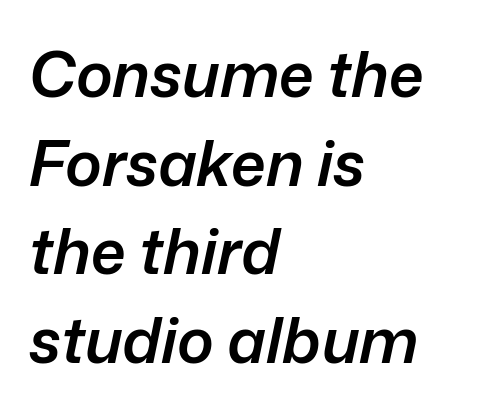
The image shows 62 px semibold type, italic (leaning right); set left-aligned, normal line spacing (1.43x), normal letter spacing, not underlined; low stroke contrast and a medium x-height.
